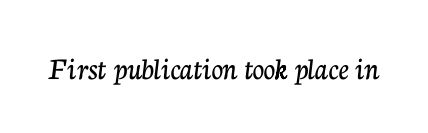
{"serif": "yes", "width": "normal", "stroke_contrast": "low", "x_height": "medium", "monospaced": "no", "underline": "no", "letter_spacing": "normal", "letter_spacing_em": 0.0, "glyph_px": 32}
